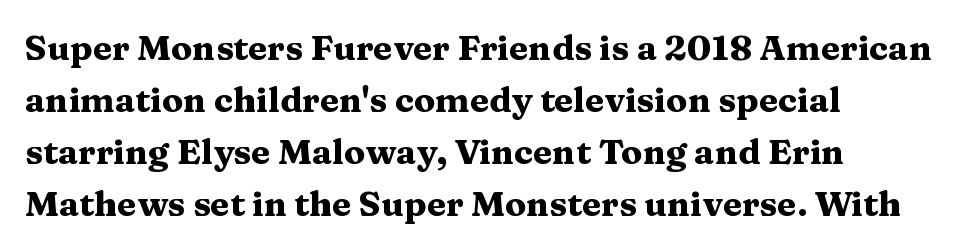
A classic flush-left, rag-right setting is used for this passage. Rule under the text: the space is simply empty. Summary of vertical rhythm: regular, with standard interline spacing. Every character sits straight up, as roman type does. Letter spacing: default. The font family rendered here belongs to the serif group.
